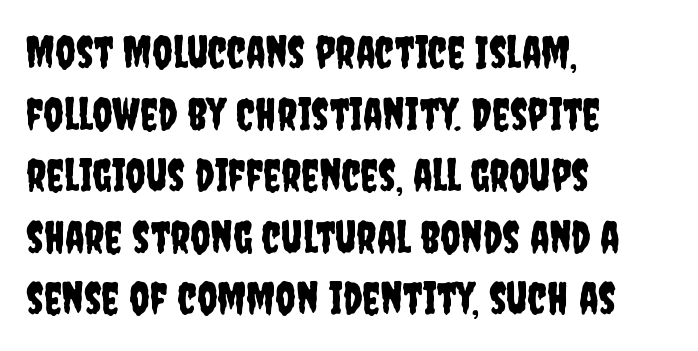
Line beginnings align vertically; line endings do not. The strip under each line holds only bare page. Does the type have serifs? No, each stem ends abruptly. No italicization has been applied; the sample stays upright. The letters sit at their default tracking, neither squeezed nor spread.
